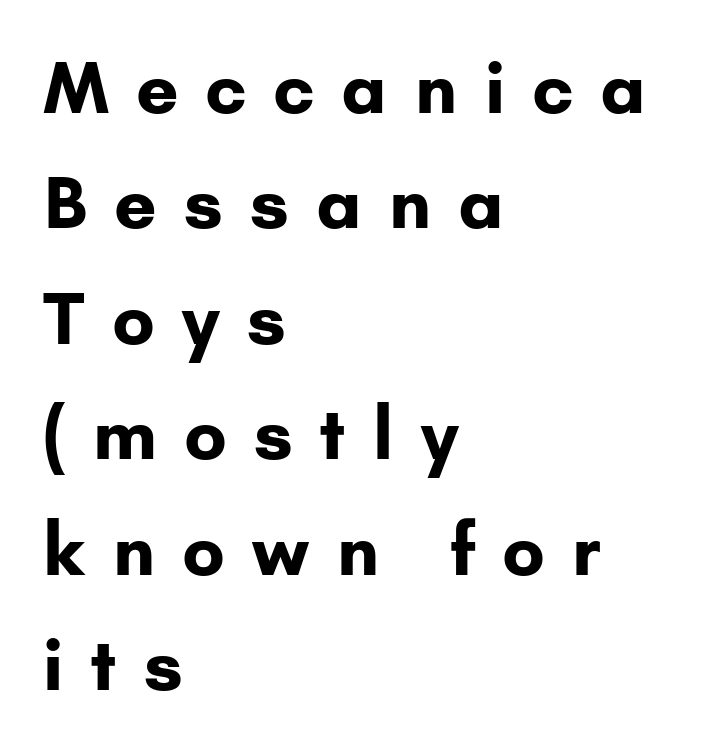
Q: Is the text bold? A: Yes.
Q: Is the text italic (slanted)? A: No, it is upright.
Q: Is the typeface a serif or a sans-serif typeface? A: Sans-serif.
Q: Is the text underlined? A: No.
Q: How is the paragraph aligned? A: Left-aligned.
Q: Is the spacing between letters normal or unusually wide? A: Unusually wide.
Q: Is the spacing between lines tight, normal or loose? A: Normal.
Q: Width (condensed, normal, or wide)? A: Normal.
Q: Stroke contrast? A: Low.
Q: x-height? A: Small.
Q: Monospaced? A: No.
